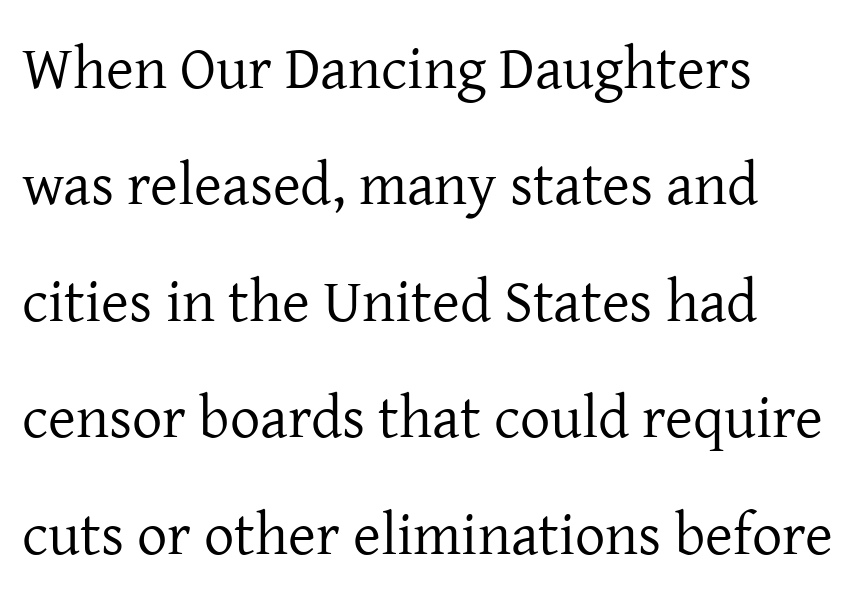
The image shows 60 px regular-weight serif type, upright; set left-aligned, loose line spacing (1.94x), normal letter spacing, not underlined; low stroke contrast and a medium x-height.
